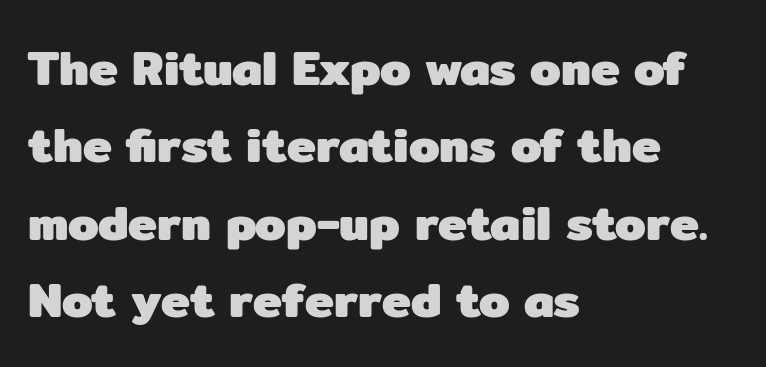
{"serif": "no", "italic": "no", "bold": "yes", "weight": "heavy", "width": "normal", "stroke_contrast": "low", "x_height": "medium", "monospaced": "no", "underline": "no", "align": "left", "line_spacing": "normal", "line_spacing_ratio": 1.58, "letter_spacing": "normal", "letter_spacing_em": 0.0, "glyph_px": 49}
